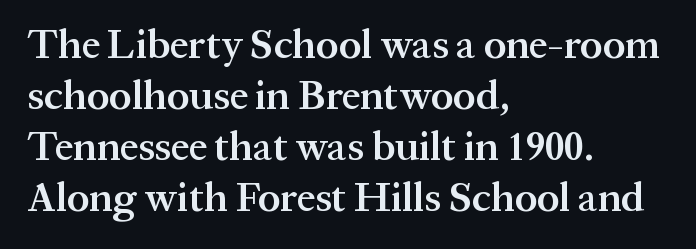
Each word holds together tightly as a unit, with standard inter-letter gaps. The specimen omits any rule beneath the text block's lines. The rag falls on the right side of this text block. The strokes are fattened partway — semibold, not bold. Nope, not italic — everything's standing straight. The rendering uses natural spacing where letterforms have individual widths.
